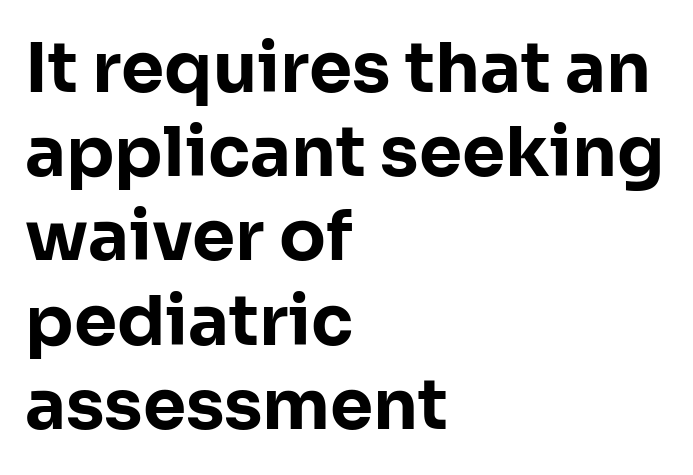
Q: Is the text bold? A: Yes.
Q: Is the text italic (slanted)? A: No, it is upright.
Q: Is the typeface a serif or a sans-serif typeface? A: Sans-serif.
Q: Is the text underlined? A: No.
Q: How is the paragraph aligned? A: Left-aligned.
Q: Is the spacing between letters normal or unusually wide? A: Normal.
Q: Width (condensed, normal, or wide)? A: Normal.
Q: Stroke contrast? A: Low.
Q: x-height? A: Medium.
Q: Monospaced? A: No.
